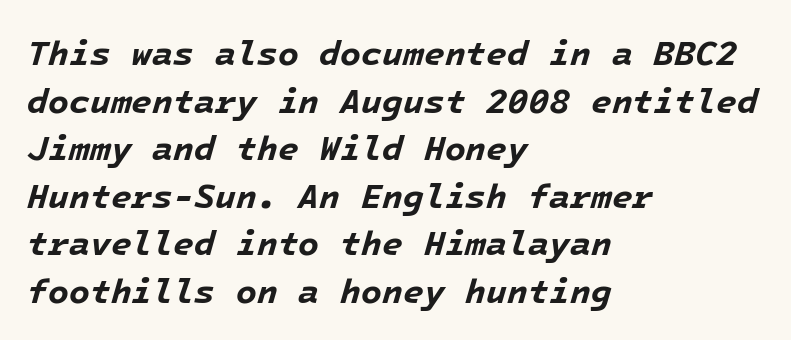
Q: Is the text bold? A: Yes.
Q: Is the text italic (slanted)? A: Yes, it leans right by about 16 degrees.
Q: Is the text underlined? A: No.
Q: How is the paragraph aligned? A: Left-aligned.
Q: Is the spacing between letters normal or unusually wide? A: Normal.
Q: Is the spacing between lines tight, normal or loose? A: Normal.
Q: Width (condensed, normal, or wide)? A: Normal.
Q: Stroke contrast? A: Low.
Q: x-height? A: Medium.
